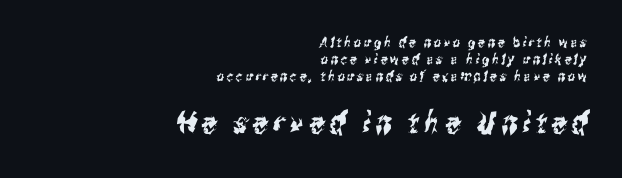
{"serif": "no", "width": "condensed", "stroke_contrast": "medium", "x_height": "medium", "monospaced": "no", "underline": "no", "align": "right", "line_spacing_ratio": 1.2, "larger_block": "second", "size_ratio": 2.14, "glyph_px": 30}
